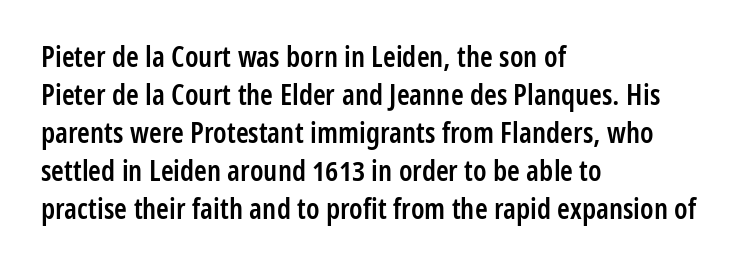
The image shows 29 px semibold, condensed sans-serif type, upright; set left-aligned, normal line spacing (1.31x), normal letter spacing, not underlined; low stroke contrast and a medium x-height.
